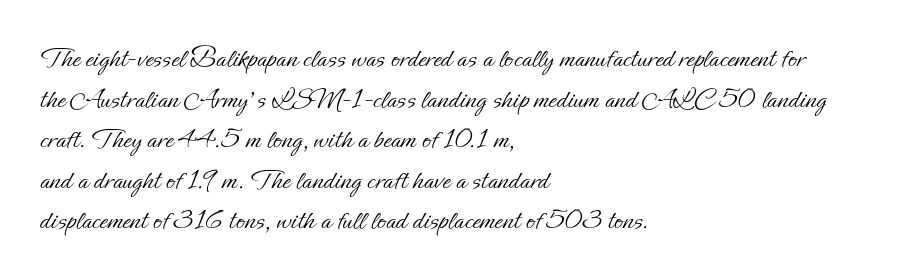
{"bold": "no", "weight": "light", "width": "normal", "stroke_contrast": "low", "x_height": "small", "monospaced": "no", "underline": "no", "align": "left", "line_spacing": "normal", "line_spacing_ratio": 1.4, "letter_spacing": "normal", "letter_spacing_em": 0.0, "glyph_px": 29}
